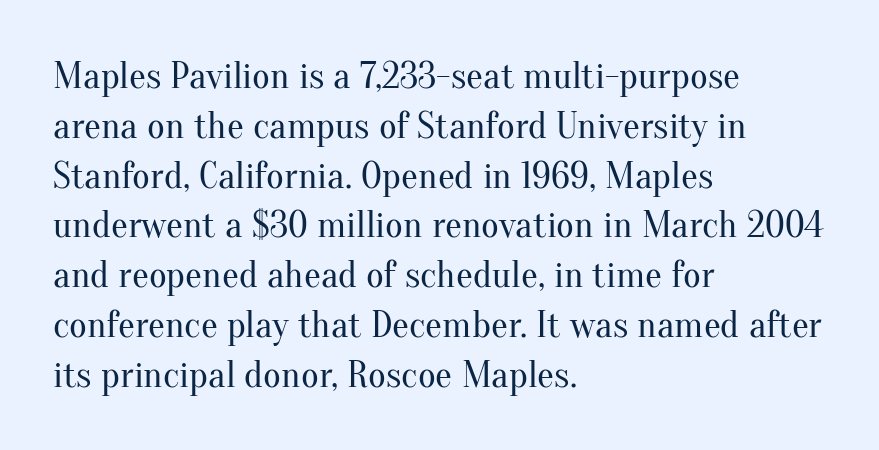
Q: Is the text bold? A: No.
Q: Is the text italic (slanted)? A: No, it is upright.
Q: Is the typeface a serif or a sans-serif typeface? A: Serif.
Q: Is the text underlined? A: No.
Q: How is the paragraph aligned? A: Left-aligned.
Q: Is the spacing between letters normal or unusually wide? A: Normal.
Q: Is the spacing between lines tight, normal or loose? A: Normal.
Q: Width (condensed, normal, or wide)? A: Normal.
Q: Stroke contrast? A: Medium.
Q: x-height? A: Small.
Q: Monospaced? A: No.
